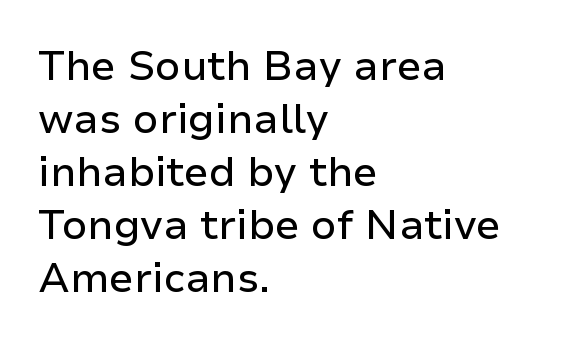
Q: Is the text italic (slanted)? A: No, it is upright.
Q: Is the typeface a serif or a sans-serif typeface? A: Sans-serif.
Q: Is the text underlined? A: No.
Q: How is the paragraph aligned? A: Left-aligned.
Q: Is the spacing between letters normal or unusually wide? A: Normal.
Q: Is the spacing between lines tight, normal or loose? A: Normal.
Q: Width (condensed, normal, or wide)? A: Normal.
Q: Stroke contrast? A: Low.
Q: x-height? A: Medium.
Q: Monospaced? A: No.
